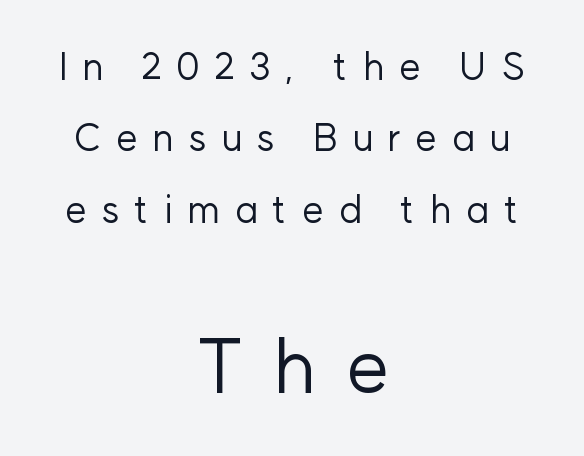
The image shows 76 px regular-weight sans-serif type, upright; set centered, line spacing 1.88x, unusually wide letter spacing (+0.38 em), not underlined; the second (bottom) block is 2.0x larger; low stroke contrast and a medium x-height.
